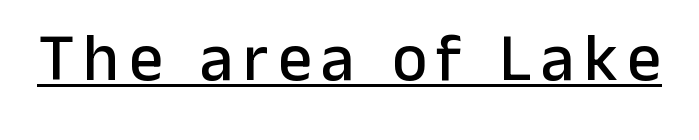
Q: Is the text italic (slanted)? A: No, it is upright.
Q: Is the typeface a serif or a sans-serif typeface? A: Sans-serif.
Q: Is the text underlined? A: Yes.
Q: Width (condensed, normal, or wide)? A: Normal.
Q: Stroke contrast? A: Low.
Q: x-height? A: Medium.
Q: Monospaced? A: No.
